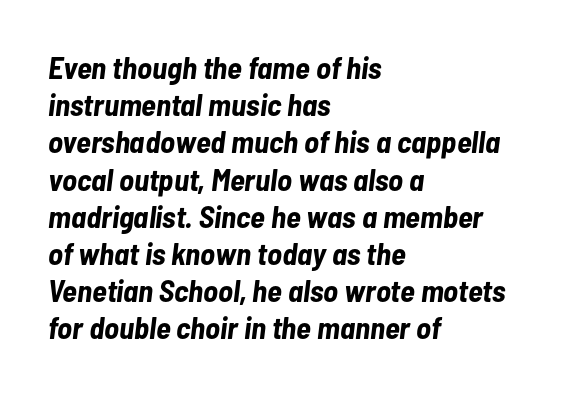
Characters follow at the spacing the type designer built in. Heft: maximum for text — a bold. The passage shown is typed in a proportional face where columns would drift. Leftover space on each line is placed entirely after the last word.
